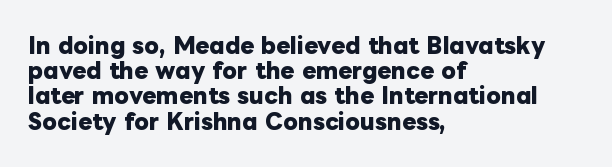
The image shows 21 px bold type, upright; set left-aligned, line spacing 1.2x, normal letter spacing, not underlined.
